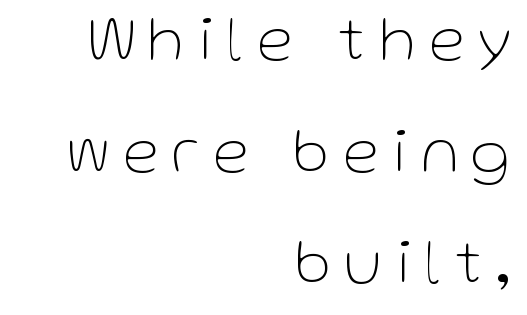
Q: Is the text bold? A: No.
Q: Is the text italic (slanted)? A: No, it is upright.
Q: Is the typeface a serif or a sans-serif typeface? A: Sans-serif.
Q: Is the text underlined? A: No.
Q: How is the paragraph aligned? A: Right-aligned.
Q: Is the spacing between letters normal or unusually wide? A: Unusually wide.
Q: Is the spacing between lines tight, normal or loose? A: Normal.
Q: Width (condensed, normal, or wide)? A: Normal.
Q: Stroke contrast? A: Low.
Q: x-height? A: Medium.
Q: Monospaced? A: No.
